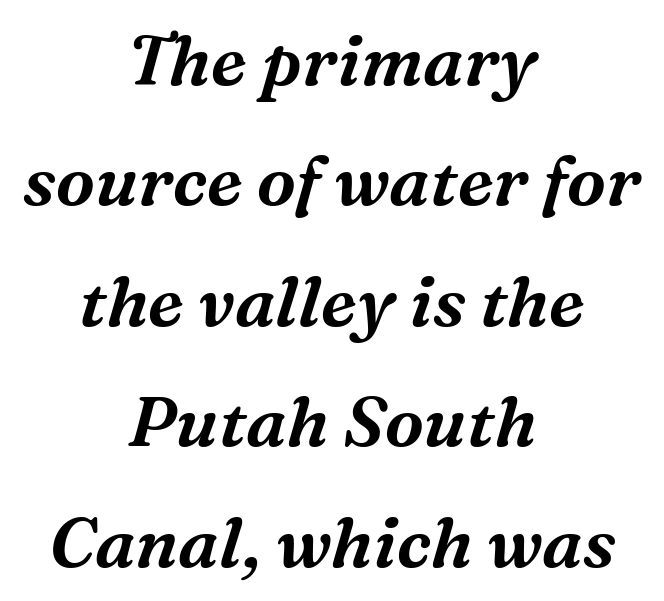
The image shows 70 px serif type, italic (leaning right); set centered, line spacing 1.72x, normal letter spacing, not underlined; medium stroke contrast and a medium x-height.
